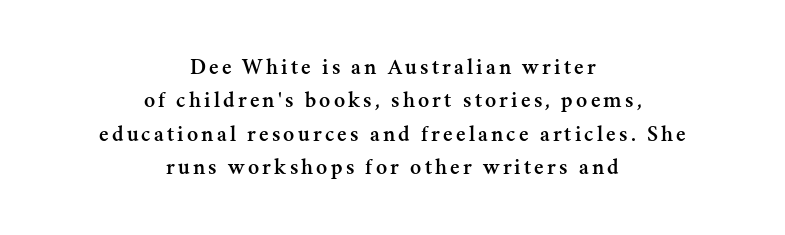
The image shows 23 px text type, upright; set centered, normal line spacing (1.45x), not underlined.
